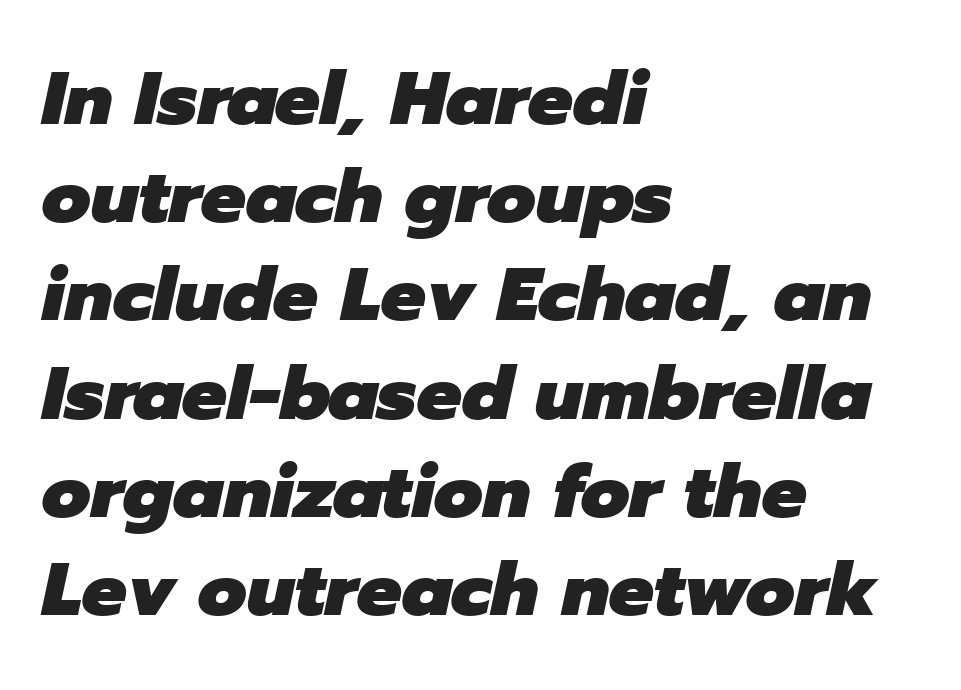
{"italic": "yes", "lean": "right", "slant_degrees": 12, "bold": "yes", "weight": "heavy", "width": "normal", "stroke_contrast": "low", "x_height": "medium", "monospaced": "no", "underline": "no", "align": "left", "line_spacing": "normal", "line_spacing_ratio": 1.31, "letter_spacing": "normal", "letter_spacing_em": 0.0, "glyph_px": 75}
